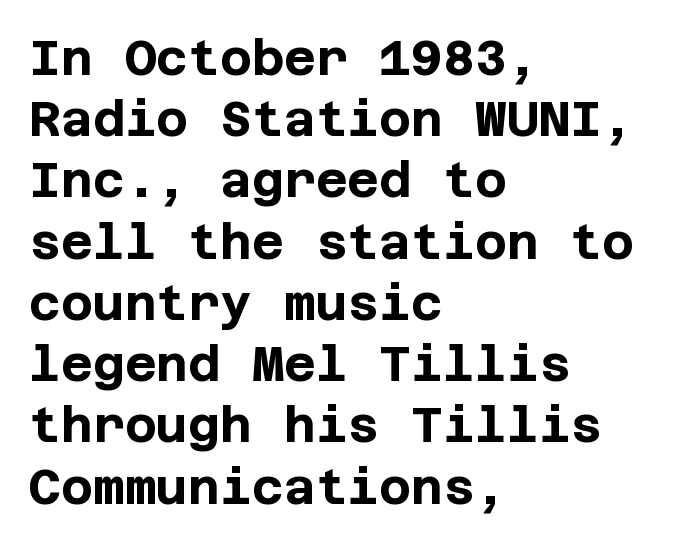
Check where the strokes stop: nothing finishes them off — pure sans. How would I describe the line gaps? Plain and ordinary. A student would call this left alignment; a typographer would say flush left, rag right. The strip under each line holds only bare page.
